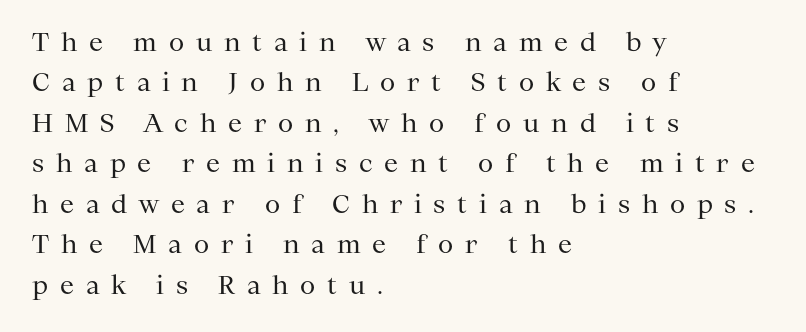
Q: Is the text bold? A: No.
Q: Is the text italic (slanted)? A: No, it is upright.
Q: Is the text underlined? A: No.
Q: How is the paragraph aligned? A: Left-aligned.
Q: Is the spacing between letters normal or unusually wide? A: Unusually wide.
Q: Is the spacing between lines tight, normal or loose? A: Normal.
